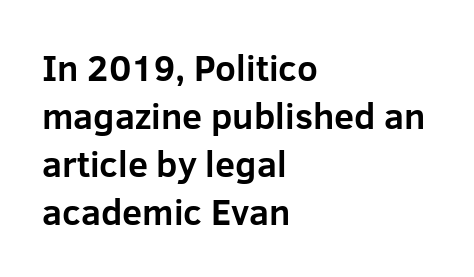
Check under the words: just untouched page. This sample uses a sans-serif face. The face used here has the dense, thick strokes of a bold. Character widths vary here, with narrow letters taking less room than wide ones. Line starts are locked; line ends wander. Evenly set lines give the paragraph a standard silhouette.
